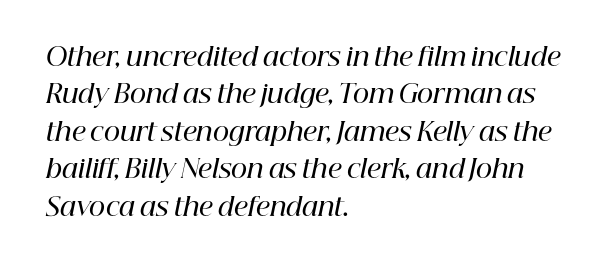
You can tell it's italic because the verticals aren't actually vertical. Check under the words: just untouched page. This sample uses plain, unmodified letter spacing. Casual observation: everything's shoved over to the left. Weight: semibold (demi). Leading: standard.
